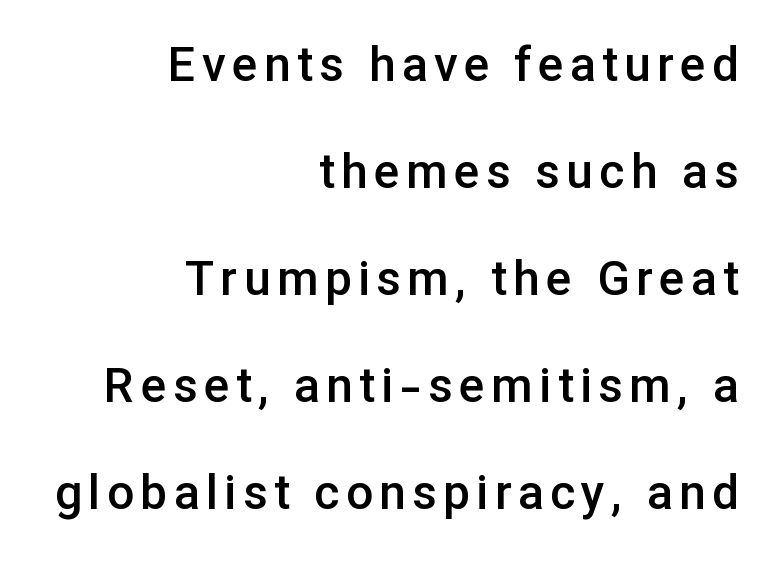
The image shows 48 px semibold sans-serif type, upright; set right-aligned, loose line spacing (2.23x), not underlined; low stroke contrast and a medium x-height.
